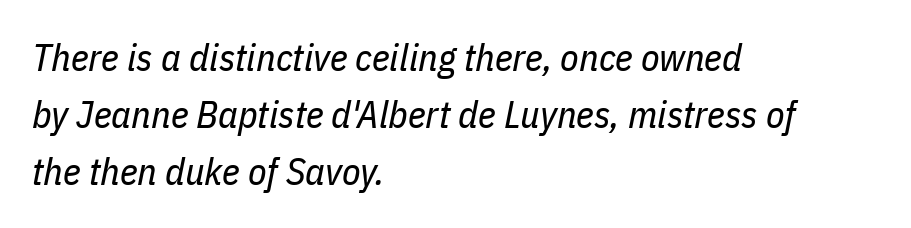
The image shows 38 px regular-weight, condensed type, italic (leaning right); set left-aligned, normal line spacing (1.5x), normal letter spacing, not underlined; low stroke contrast and a medium x-height.
